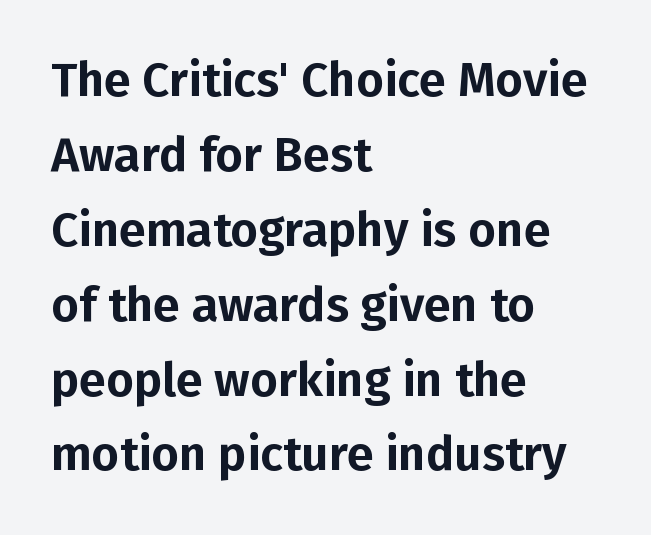
The image shows 48 px sans-serif type, upright; set left-aligned, normal line spacing (1.56x), normal letter spacing, not underlined; low stroke contrast and a medium x-height.
